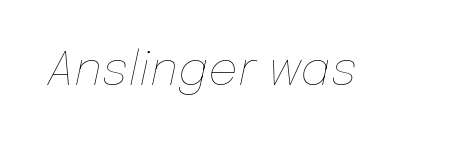
Slanted lettering throughout. Unmarked baselines from the first word to the last. Do the characters align in a grid? No, the font is proportional. The face looks like a standard text weight, possibly lighter. What stands out about the letter spacing? Nothing — it is the standard amount.
